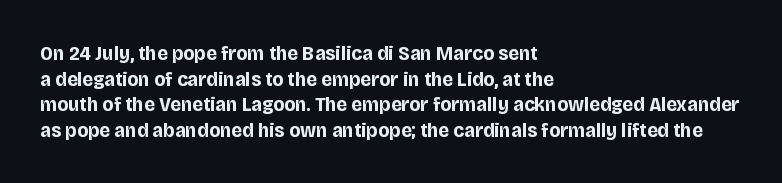
The image shows 21 px bold type, upright; set left-aligned, line spacing 1.22x, normal letter spacing, not underlined.
